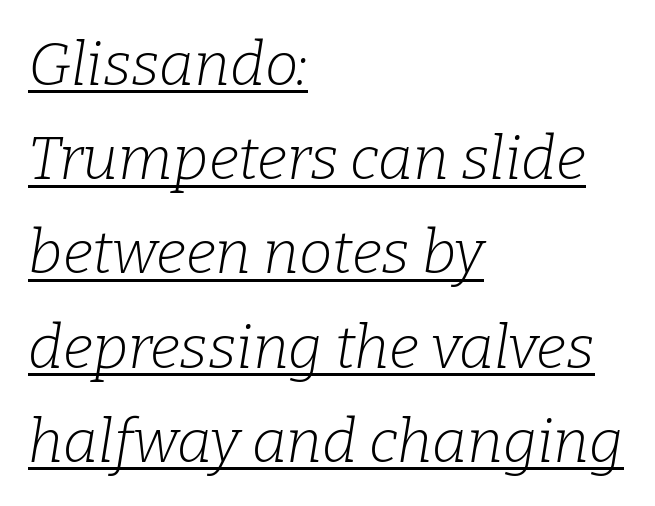
A serif font was chosen for this passage. No letter is thick-stroked: the sample isn't bold. This sample has the flowing, uneven cadence of proportional lettering. Slant detected: the letters are inclined. Inter-character spacing is left at the font's built-in metrics.
